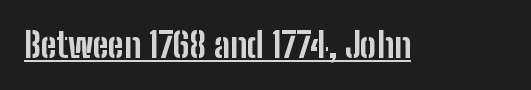
Q: Is the text bold? A: Yes.
Q: Is the text italic (slanted)? A: No, it is upright.
Q: Is the typeface a serif or a sans-serif typeface? A: Sans-serif.
Q: Is the text underlined? A: Yes.
Q: Is the spacing between letters normal or unusually wide? A: Normal.
Q: Width (condensed, normal, or wide)? A: Condensed.
Q: Stroke contrast? A: Low.
Q: x-height? A: Medium.
Q: Monospaced? A: No.
